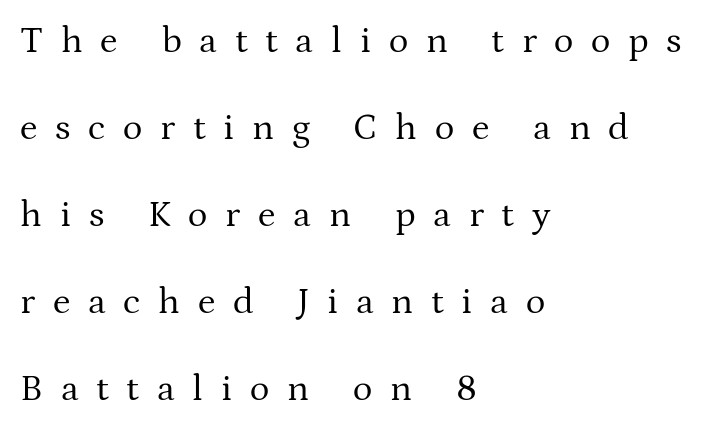
Typographically, this falls in the serif category. Quick note: underline off. Italic? Not at all — the glyphs are vertical. The paragraph shown leans on its left margin. Quick note: interline space is abundant.
